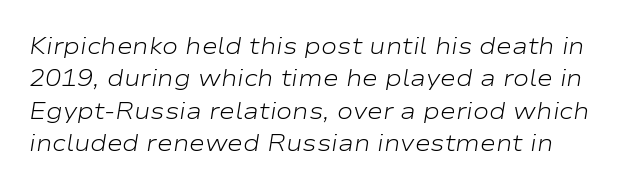
Bold? No — there's no thickening of the strokes. This rendering features lettering with no underline. The whole block is typeset with a tilt. Here the glyphs are tracked normally, forming tight word shapes.
